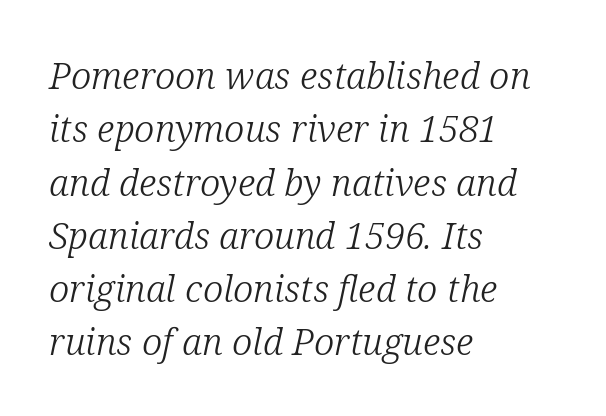
Q: Is the text bold? A: No.
Q: Is the text italic (slanted)? A: Yes, it leans right by about 12 degrees.
Q: Is the typeface a serif or a sans-serif typeface? A: Serif.
Q: Is the text underlined? A: No.
Q: How is the paragraph aligned? A: Left-aligned.
Q: Is the spacing between letters normal or unusually wide? A: Normal.
Q: Is the spacing between lines tight, normal or loose? A: Normal.
Q: Width (condensed, normal, or wide)? A: Normal.
Q: Stroke contrast? A: Low.
Q: x-height? A: Medium.
Q: Monospaced? A: No.
